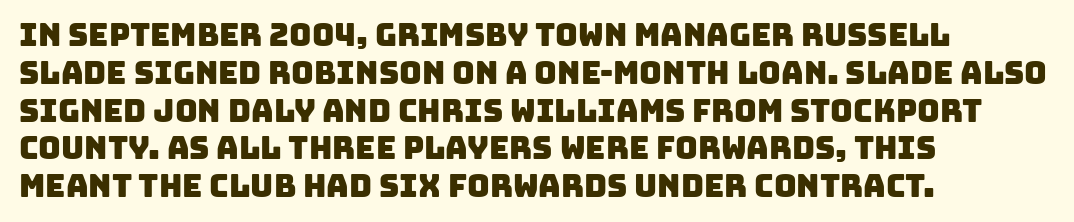
The image shows 31 px sans-serif type; set left-aligned, line spacing 1.22x, normal letter spacing, not underlined; low stroke contrast and a large x-height.
